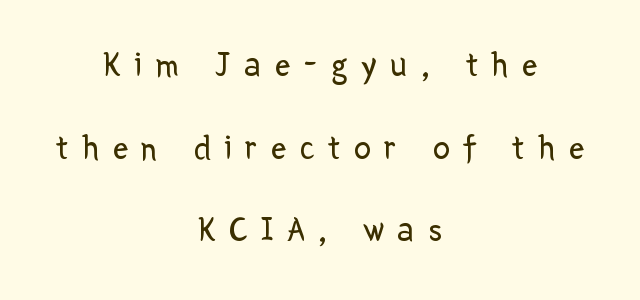
{"serif": "no", "italic": "no", "bold": "no", "weight": "regular", "width": "normal", "stroke_contrast": "low", "x_height": "medium", "monospaced": "no", "underline": "no", "align": "center", "line_spacing": "loose", "line_spacing_ratio": 2.43, "letter_spacing": "wide", "letter_spacing_em": 0.4, "glyph_px": 34}
